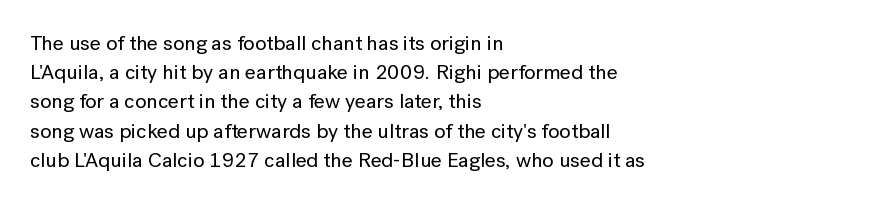
Q: Is the text italic (slanted)? A: No, it is upright.
Q: Is the text underlined? A: No.
Q: How is the paragraph aligned? A: Left-aligned.
Q: Is the spacing between letters normal or unusually wide? A: Normal.
Q: Is the spacing between lines tight, normal or loose? A: Normal.
